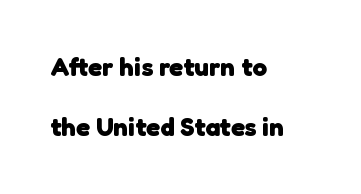
{"bold": "yes", "underline": "no", "align": "left", "line_spacing": "loose", "line_spacing_ratio": 2.32, "letter_spacing": "normal", "letter_spacing_em": 0.0, "glyph_px": 26}
